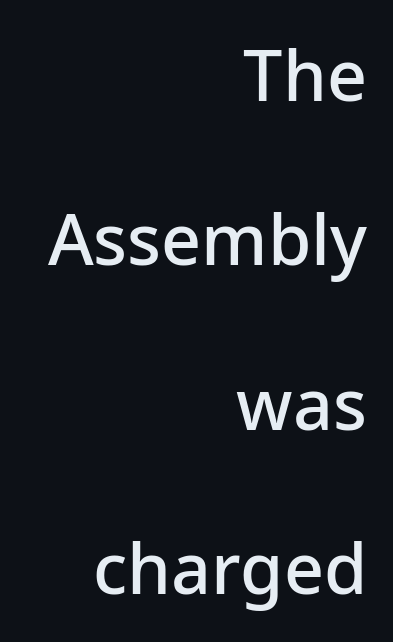
Q: Is the text bold? A: Semi-bold.
Q: Is the text italic (slanted)? A: No, it is upright.
Q: Is the typeface a serif or a sans-serif typeface? A: Sans-serif.
Q: Is the text underlined? A: No.
Q: How is the paragraph aligned? A: Right-aligned.
Q: Is the spacing between letters normal or unusually wide? A: Normal.
Q: Is the spacing between lines tight, normal or loose? A: Loose.
Q: Width (condensed, normal, or wide)? A: Normal.
Q: Stroke contrast? A: Low.
Q: x-height? A: Medium.
Q: Monospaced? A: No.
